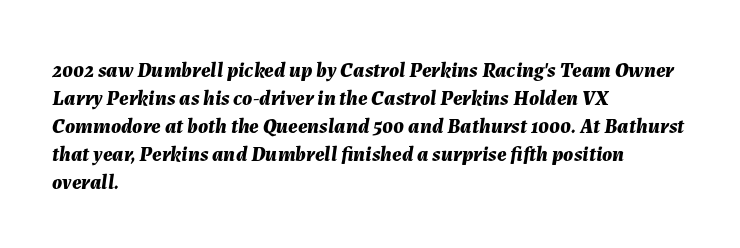
Q: Is the text bold? A: Yes.
Q: Is the text italic (slanted)? A: Yes, it leans right by about 7 degrees.
Q: Is the text underlined? A: No.
Q: How is the paragraph aligned? A: Left-aligned.
Q: Is the spacing between letters normal or unusually wide? A: Normal.
Q: Is the spacing between lines tight, normal or loose? A: Normal.
